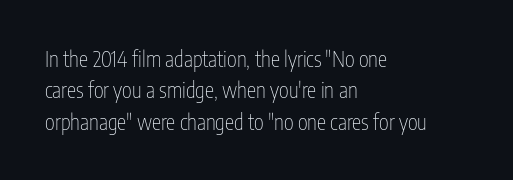
Each row of text sits above clean, open space. Italic? Not at all — the glyphs are vertical. Typeset ragged right — the left edge is the straight one. Each word holds together tightly as a unit, with standard inter-letter gaps. Interline gaps are of average width in this sample.
